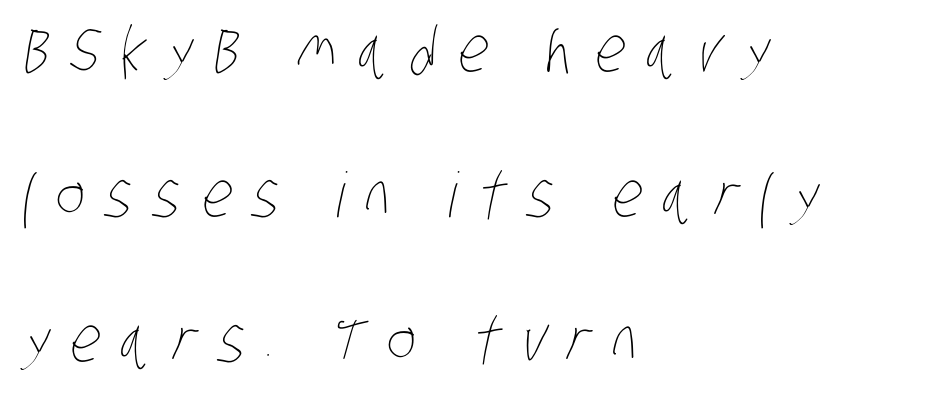
Here the designer chose a conventional face with non-uniform glyph widths. Does extra space separate the letters? Yes, quite a lot of it. Stroke mass is kept to a normal reading level or below. The ragged edge is on the right, which tells us the setting is flush left. The leading is generous, giving the passage an open texture. Honestly, there is no underline to notice here at all.
